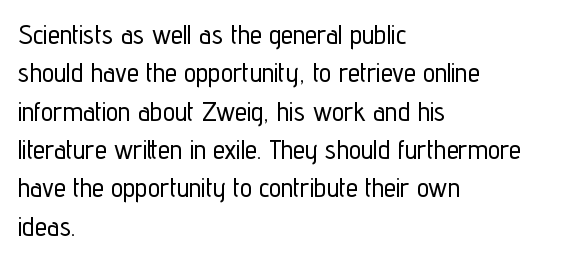
Compared with typical paragraphs, the rows here are spaced about the same. Posture: straight, roman, zero tilt. Inter-character spacing is left at the font's built-in metrics. The space beneath each line is pristine and unruled. The compositor pushed each line to the left boundary.
